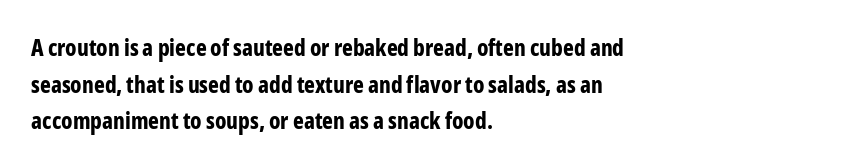
The image shows 23 px bold type, upright; set left-aligned, normal line spacing (1.59x), normal letter spacing, not underlined.
